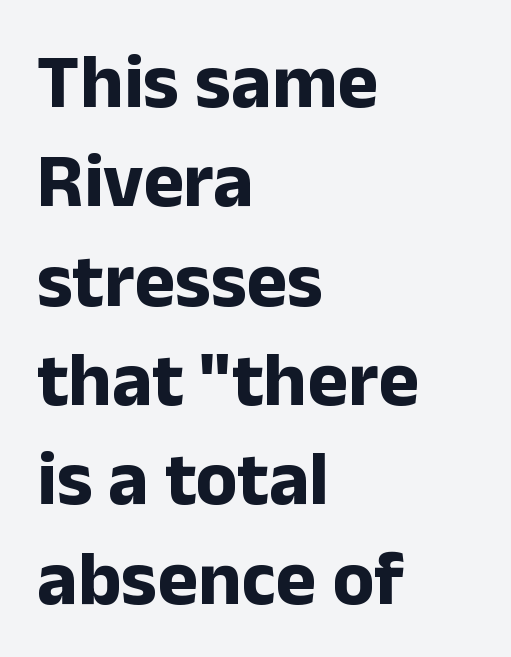
Q: Is the text bold? A: Yes.
Q: Is the text italic (slanted)? A: No, it is upright.
Q: Is the typeface a serif or a sans-serif typeface? A: Sans-serif.
Q: Is the text underlined? A: No.
Q: How is the paragraph aligned? A: Left-aligned.
Q: Is the spacing between letters normal or unusually wide? A: Normal.
Q: Is the spacing between lines tight, normal or loose? A: Normal.
Q: Width (condensed, normal, or wide)? A: Normal.
Q: Stroke contrast? A: Low.
Q: x-height? A: Medium.
Q: Monospaced? A: No.
